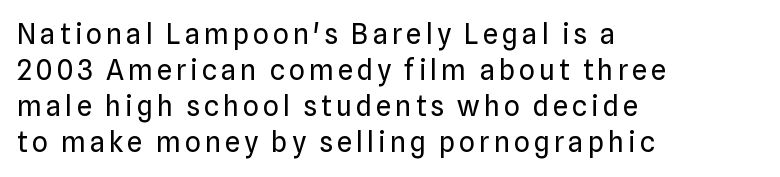
{"serif": "no", "italic": "no", "bold": "no", "weight": "regular", "width": "normal", "stroke_contrast": "low", "x_height": "medium", "monospaced": "no", "underline": "no", "align": "left", "line_spacing": "normal", "line_spacing_ratio": 1.29, "glyph_px": 28}
